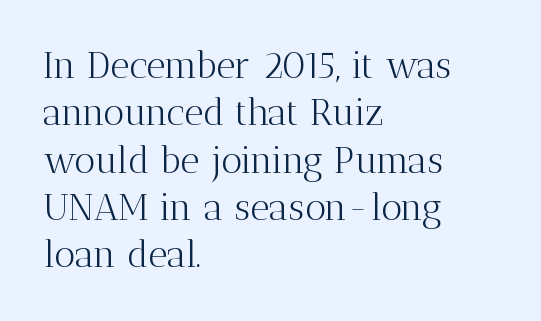
Characters follow at the spacing the type designer built in. If you drew a ruler down the left edge, every line would touch it. Think of a printed novel: that variable character pitch is what you see here. Quick note: not italic, upright. These lines are composed in type with serifs.
